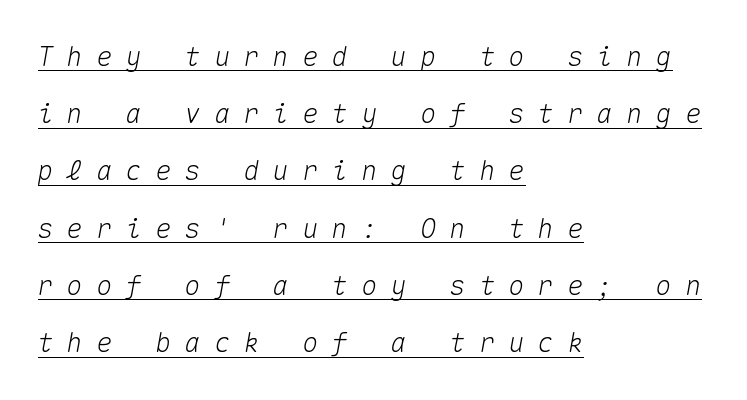
The image shows 27 px text type, italic (leaning right); set left-aligned, loose line spacing (2.12x), unusually wide letter spacing (+0.49 em), underlined.
